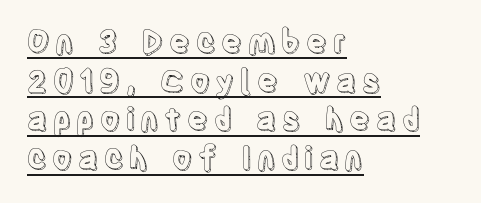
Q: Is the text italic (slanted)? A: No, it is upright.
Q: Is the text underlined? A: Yes.
Q: How is the paragraph aligned? A: Left-aligned.
Q: Is the spacing between lines tight, normal or loose? A: Normal.
Q: Width (condensed, normal, or wide)? A: Condensed.
Q: x-height? A: Large.
Q: Monospaced? A: No.
